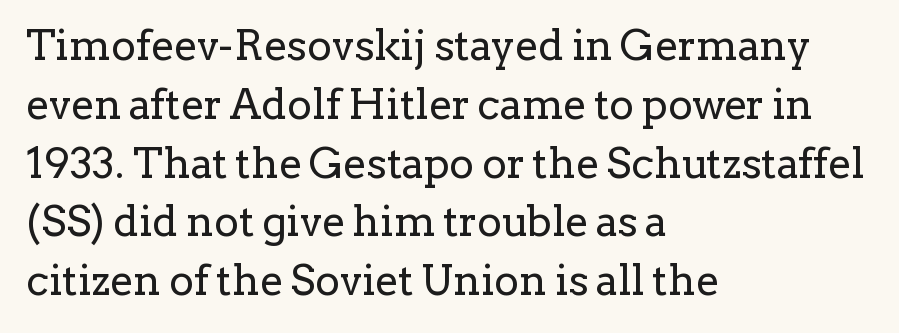
The image shows 42 px regular-weight serif type, upright; set left-aligned, normal line spacing (1.4x), normal letter spacing, not underlined; low stroke contrast and a medium x-height.
